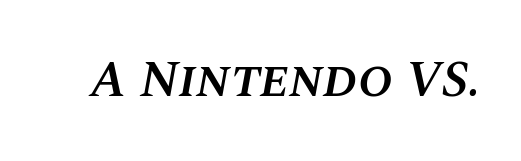
Q: Is the text bold? A: Semi-bold.
Q: Is the text italic (slanted)? A: Yes, it leans right by about 10 degrees.
Q: Is the text underlined? A: No.
Q: Is the spacing between letters normal or unusually wide? A: Normal.
Q: Width (condensed, normal, or wide)? A: Normal.
Q: Stroke contrast? A: Medium.
Q: x-height? A: Large.
Q: Monospaced? A: No.
